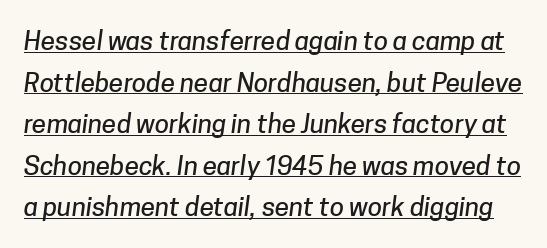
Glance below the letters and you will spot a drawn line. A typesetter would call this zero additional tracking. The space between consecutive lines is moderate.
